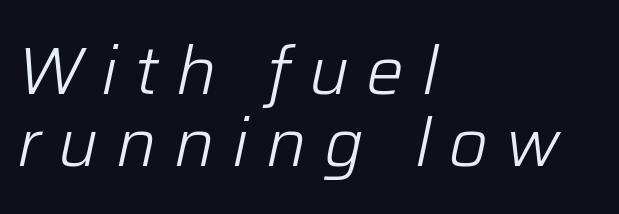
Q: Is the text bold? A: No.
Q: Is the text italic (slanted)? A: Yes, it leans right by about 12 degrees.
Q: Is the text underlined? A: No.
Q: How is the paragraph aligned? A: Left-aligned.
Q: Is the spacing between letters normal or unusually wide? A: Unusually wide.
Q: Is the spacing between lines tight, normal or loose? A: Tight.
Q: Width (condensed, normal, or wide)? A: Normal.
Q: Stroke contrast? A: Low.
Q: x-height? A: Medium.
Q: Monospaced? A: No.
